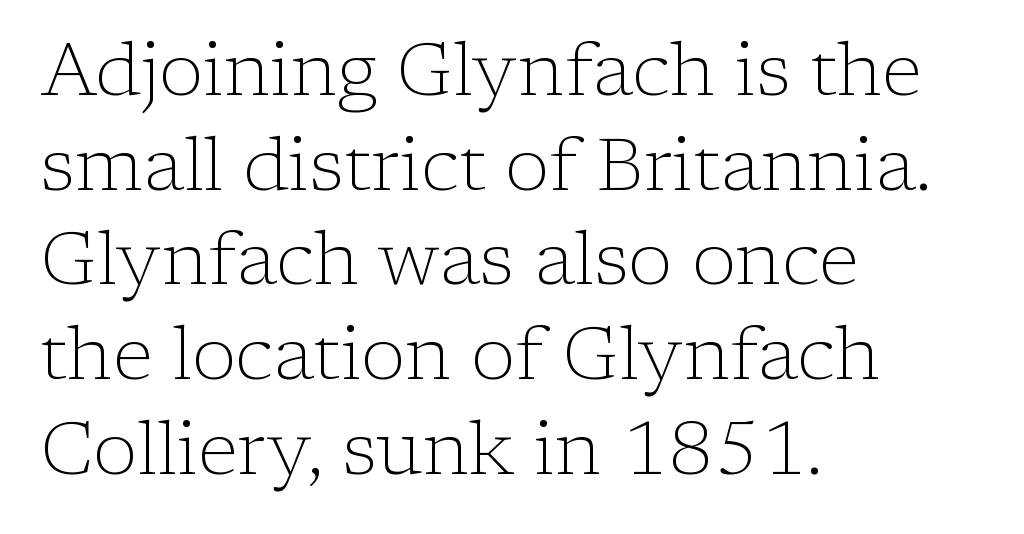
The image shows 74 px light serif type, upright; set left-aligned, normal line spacing (1.28x), normal letter spacing, not underlined; low stroke contrast and a medium x-height.
